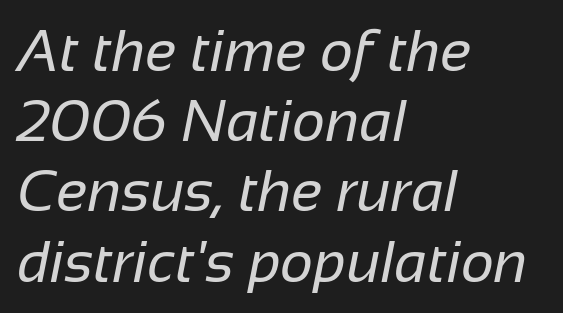
{"serif": "no", "bold": "no", "weight": "regular", "width": "normal", "stroke_contrast": "low", "x_height": "medium", "monospaced": "no", "underline": "no", "align": "left", "line_spacing_ratio": 1.21, "letter_spacing": "normal", "letter_spacing_em": 0.0, "glyph_px": 58}
